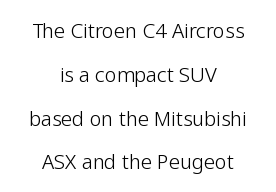
The image shows 20 px text type, upright; set centered, loose line spacing (2.19x), normal letter spacing, not underlined.
